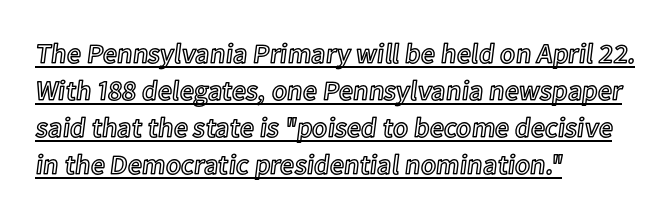
Q: Is the text italic (slanted)? A: Yes.
Q: Is the text underlined? A: Yes.
Q: How is the paragraph aligned? A: Left-aligned.
Q: Is the spacing between letters normal or unusually wide? A: Normal.
Q: Is the spacing between lines tight, normal or loose? A: Normal.
Q: Width (condensed, normal, or wide)? A: Normal.
Q: x-height? A: Medium.
Q: Monospaced? A: No.
